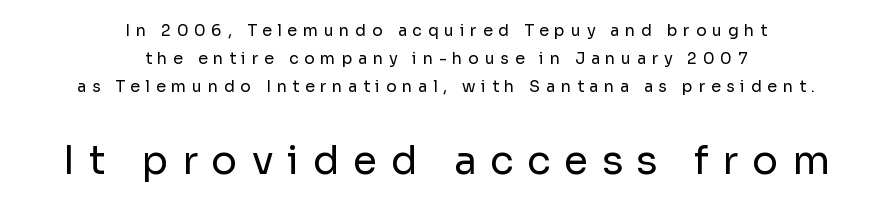
Leftover space on each line is divided equally before and after the words. Glyph-to-glyph distance is far greater than everyday printed text. Is this a fixed-width face? No — the glyphs have proportional, varying widths. Plain, unruled lines of type. This sample uses an upright cut, with every glyph sitting square on the baseline. The passage shown is not bold in any degree.
